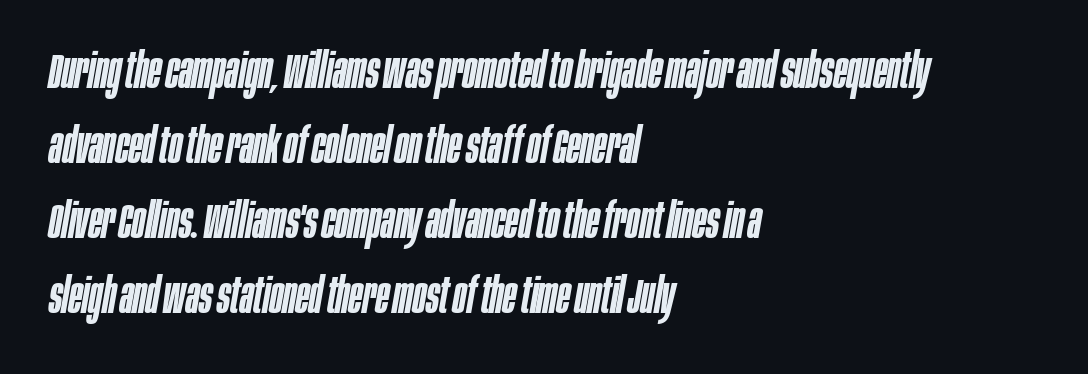
The image shows 49 px semibold, condensed type, italic (leaning right); set left-aligned, normal line spacing (1.53x), normal letter spacing, not underlined; low stroke contrast and a large x-height.
